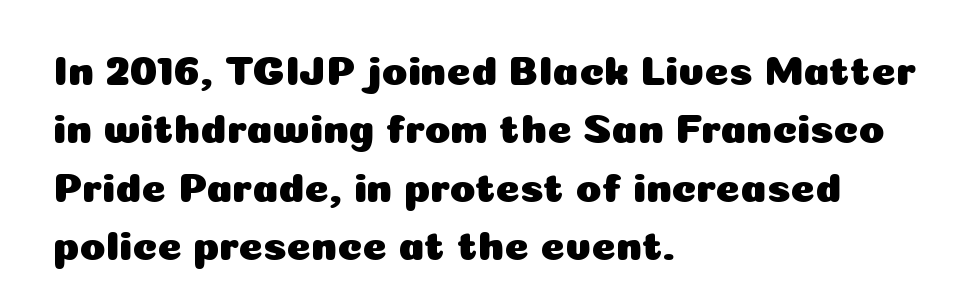
{"serif": "no", "italic": "no", "width": "normal", "stroke_contrast": "low", "x_height": "medium", "monospaced": "no", "underline": "no", "align": "left", "line_spacing": "normal", "line_spacing_ratio": 1.39, "letter_spacing": "normal", "letter_spacing_em": 0.0, "glyph_px": 42}
